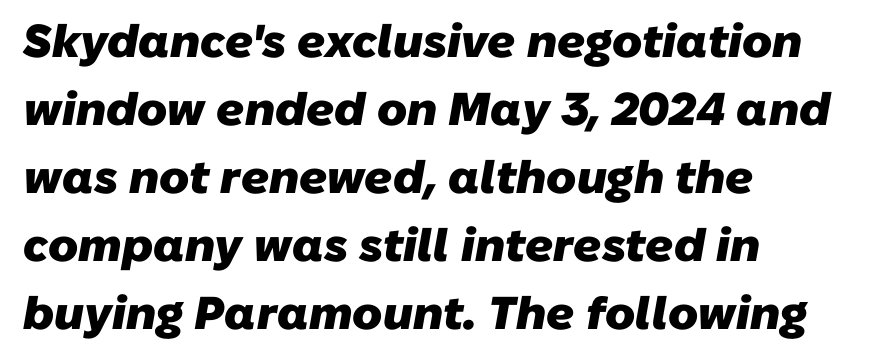
Q: Is the text bold? A: Yes.
Q: Is the typeface a serif or a sans-serif typeface? A: Sans-serif.
Q: Is the text underlined? A: No.
Q: How is the paragraph aligned? A: Left-aligned.
Q: Is the spacing between letters normal or unusually wide? A: Normal.
Q: Is the spacing between lines tight, normal or loose? A: Normal.
Q: Width (condensed, normal, or wide)? A: Normal.
Q: Stroke contrast? A: Low.
Q: x-height? A: Medium.
Q: Monospaced? A: No.
